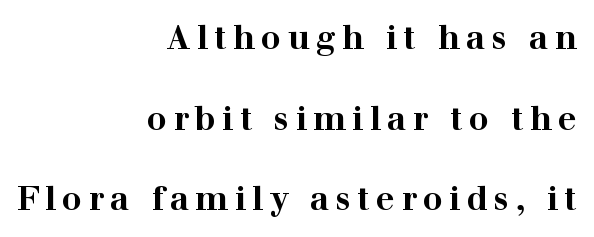
{"serif": "yes", "italic": "no", "bold": "yes", "weight": "bold", "width": "wide", "stroke_contrast": "high", "x_height": "medium", "monospaced": "no", "underline": "no", "align": "right", "line_spacing": "loose", "line_spacing_ratio": 2.44, "glyph_px": 33}
